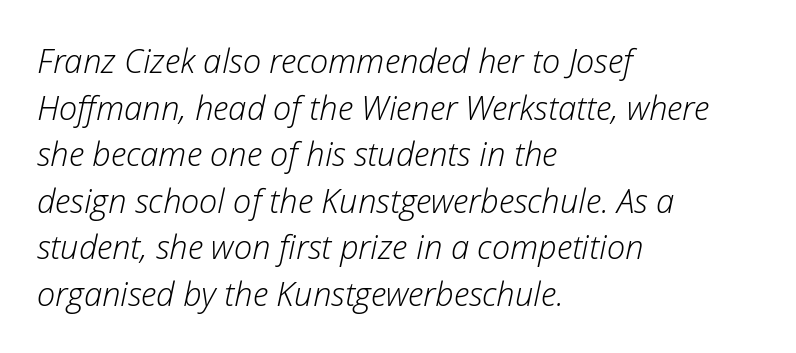
{"italic": "yes", "lean": "right", "slant_degrees": 12, "bold": "no", "weight": "light", "width": "normal", "stroke_contrast": "low", "x_height": "medium", "monospaced": "no", "underline": "no", "align": "left", "line_spacing": "normal", "line_spacing_ratio": 1.41, "letter_spacing": "normal", "letter_spacing_em": 0.0, "glyph_px": 33}
